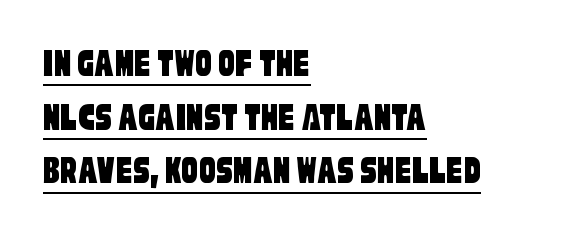
The face used here is proportionally spaced, like ordinary book or web type. No feet cap the strokes, marking this as sans-serif type. Evenly set lines give the paragraph a standard silhouette. The face used here appears with an underline applied.
